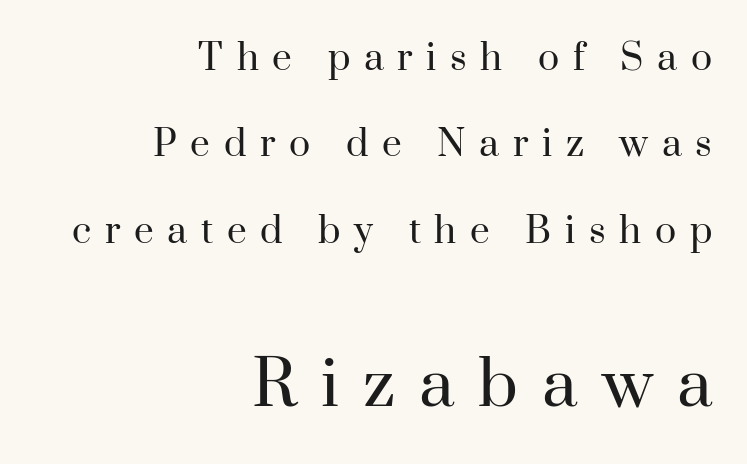
Q: Is the text bold? A: No.
Q: Is the text italic (slanted)? A: No, it is upright.
Q: Is the typeface a serif or a sans-serif typeface? A: Serif.
Q: Is the text underlined? A: No.
Q: How is the paragraph aligned? A: Right-aligned.
Q: Is the spacing between letters normal or unusually wide? A: Unusually wide.
Q: Is the spacing between lines tight, normal or loose? A: Loose.
Q: Which block of text is set in a larger size, the first (top) or the second (bottom)? A: The second (bottom) one.
Q: Width (condensed, normal, or wide)? A: Normal.
Q: Stroke contrast? A: High.
Q: x-height? A: Small.
Q: Monospaced? A: No.
